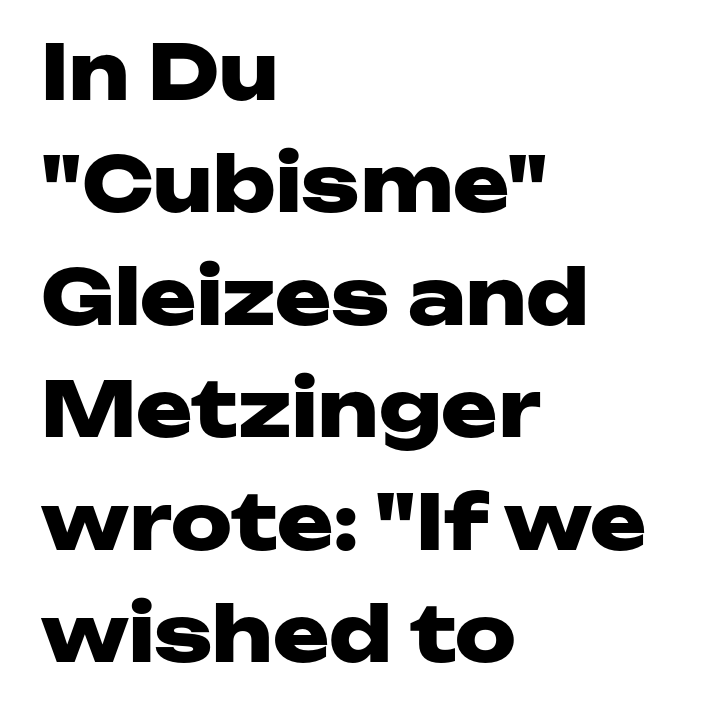
{"serif": "no", "italic": "no", "bold": "yes", "weight": "heavy", "width": "wide", "stroke_contrast": "low", "x_height": "medium", "monospaced": "no", "underline": "no", "align": "left", "line_spacing": "normal", "line_spacing_ratio": 1.48, "letter_spacing": "normal", "letter_spacing_em": 0.0, "glyph_px": 76}
